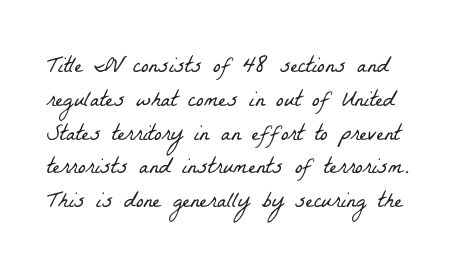
Q: Is the text bold? A: No.
Q: Is the text underlined? A: No.
Q: Is the spacing between letters normal or unusually wide? A: Normal.
Q: Is the spacing between lines tight, normal or loose? A: Normal.
